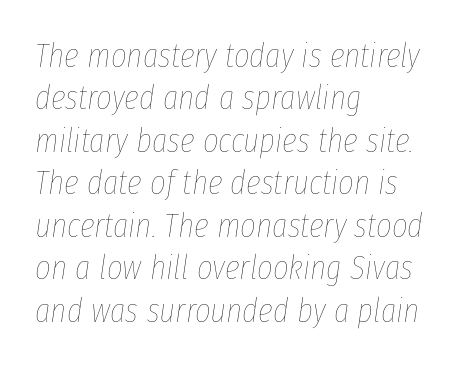
Is there much room between lines? A standard amount, neither cramped nor airy. Compared with typical body copy, the letter spacing here is the same. The passage shown is not bold in any degree. Unmarked baselines from the first word to the last. Varying glyph widths throughout — classic text-font behaviour.
